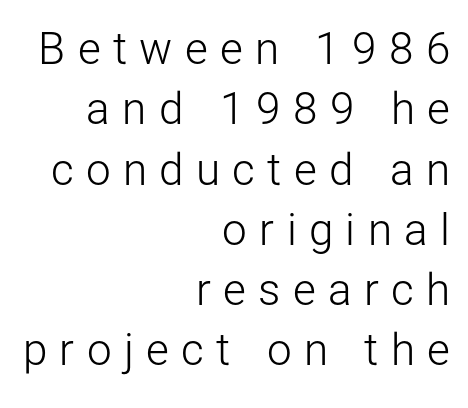
{"serif": "no", "italic": "no", "bold": "no", "weight": "light", "width": "normal", "stroke_contrast": "low", "x_height": "medium", "monospaced": "no", "underline": "no", "align": "right", "line_spacing": "normal", "line_spacing_ratio": 1.37, "letter_spacing": "wide", "letter_spacing_em": 0.28, "glyph_px": 44}
